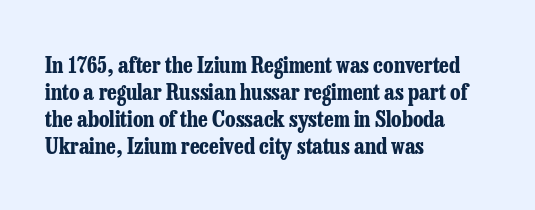
{"italic": "no", "bold": "yes", "underline": "no", "align": "left", "line_spacing_ratio": 1.23, "letter_spacing": "normal", "letter_spacing_em": 0.0, "glyph_px": 22}
